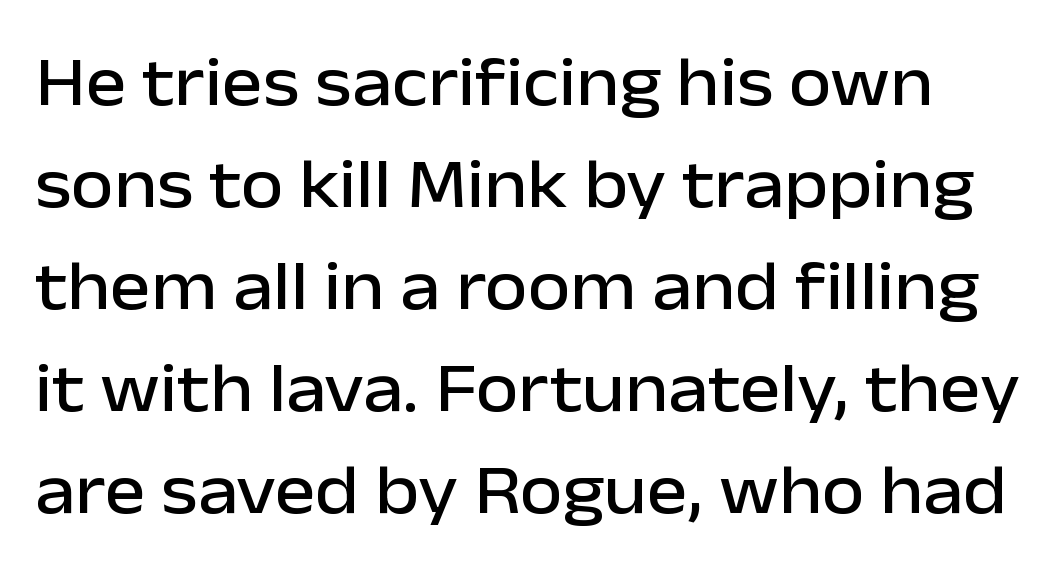
Q: Is the text italic (slanted)? A: No, it is upright.
Q: Is the typeface a serif or a sans-serif typeface? A: Sans-serif.
Q: Is the text underlined? A: No.
Q: Is the spacing between letters normal or unusually wide? A: Normal.
Q: Is the spacing between lines tight, normal or loose? A: Normal.
Q: Width (condensed, normal, or wide)? A: Normal.
Q: Stroke contrast? A: Low.
Q: x-height? A: Medium.
Q: Monospaced? A: No.
